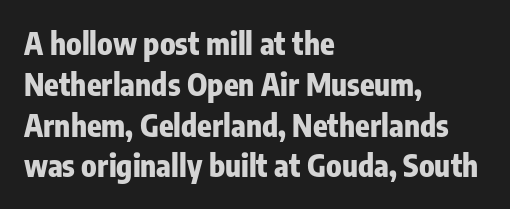
{"serif": "no", "italic": "no", "bold": "yes", "weight": "heavy", "width": "condensed", "stroke_contrast": "low", "x_height": "medium", "monospaced": "no", "underline": "no", "align": "left", "line_spacing": "normal", "line_spacing_ratio": 1.36, "letter_spacing": "normal", "letter_spacing_em": 0.0, "glyph_px": 30}
